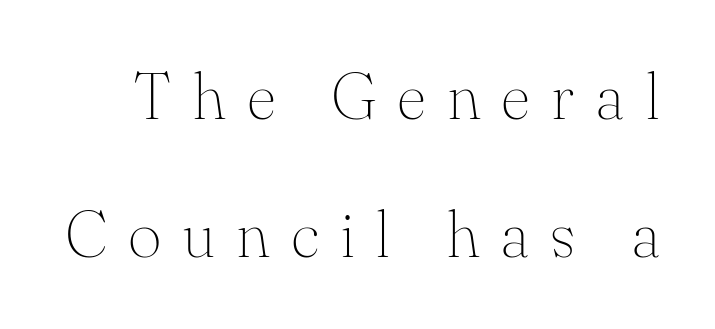
Q: Is the text bold? A: No.
Q: Is the text italic (slanted)? A: No, it is upright.
Q: Is the typeface a serif or a sans-serif typeface? A: Serif.
Q: Is the text underlined? A: No.
Q: Is the spacing between letters normal or unusually wide? A: Unusually wide.
Q: Is the spacing between lines tight, normal or loose? A: Loose.
Q: Width (condensed, normal, or wide)? A: Normal.
Q: Stroke contrast? A: Medium.
Q: x-height? A: Small.
Q: Monospaced? A: No.
